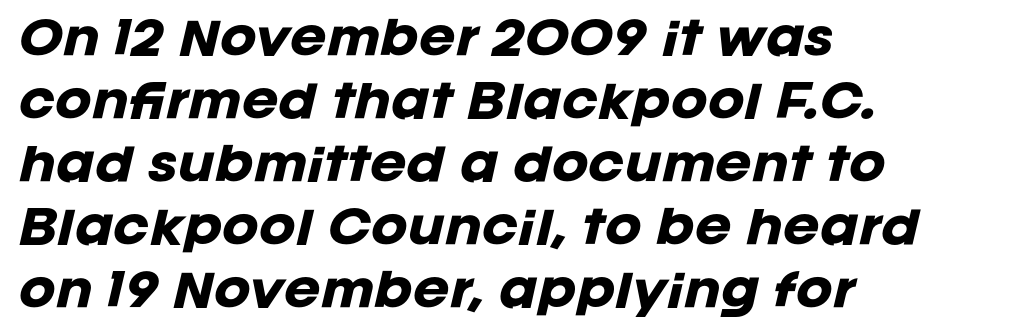
Students, observe: this is what conventionally led text looks like. The whole block is typeset with a tilt. The passage shown is typed in a proportional face where columns would drift. Tracking value appears to be zero — textbook default spacing.
